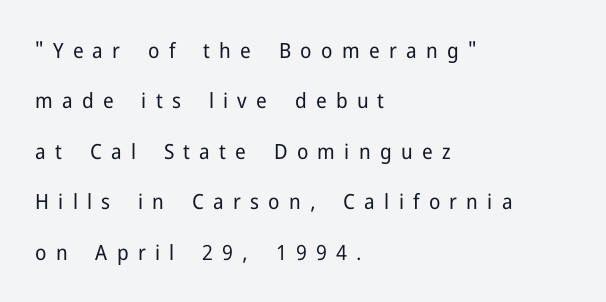
{"italic": "no", "bold": "no", "underline": "no", "align": "left", "line_spacing": "loose", "line_spacing_ratio": 2.4, "letter_spacing": "wide", "letter_spacing_em": 0.44, "glyph_px": 21}
